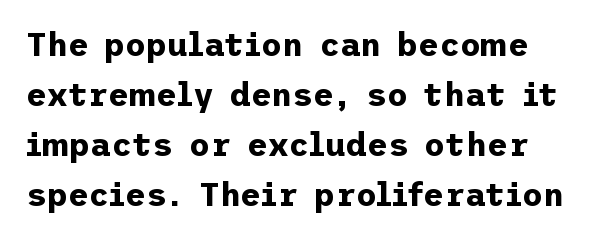
{"serif": "no", "italic": "no", "bold": "yes", "weight": "bold", "width": "normal", "stroke_contrast": "low", "x_height": "medium", "underline": "no", "line_spacing": "normal", "line_spacing_ratio": 1.56, "letter_spacing": "normal", "letter_spacing_em": 0.0, "glyph_px": 32}
